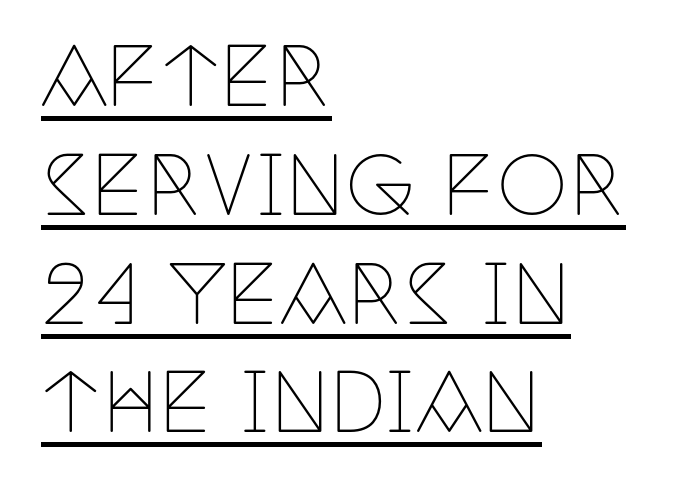
{"serif": "yes", "italic": "no", "bold": "no", "weight": "thin", "width": "condensed", "stroke_contrast": "low", "x_height": "large", "monospaced": "no", "underline": "yes", "align": "left", "line_spacing": "normal", "line_spacing_ratio": 1.36, "letter_spacing": "normal", "letter_spacing_em": 0.0, "glyph_px": 80}
